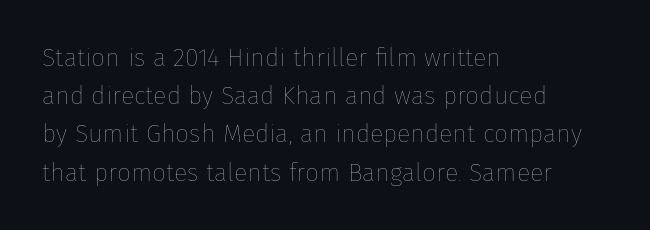
Q: Is the text bold? A: No.
Q: Is the text italic (slanted)? A: No, it is upright.
Q: Is the text underlined? A: No.
Q: How is the paragraph aligned? A: Left-aligned.
Q: Is the spacing between letters normal or unusually wide? A: Normal.
Q: Is the spacing between lines tight, normal or loose? A: Normal.
